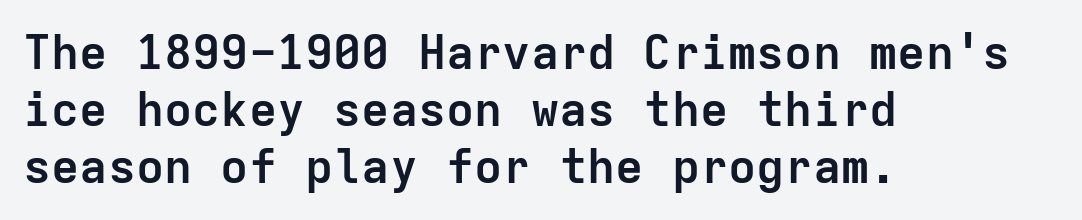
Q: Is the text bold? A: Yes.
Q: Is the text italic (slanted)? A: No, it is upright.
Q: Is the typeface a serif or a sans-serif typeface? A: Sans-serif.
Q: Is the text underlined? A: No.
Q: How is the paragraph aligned? A: Left-aligned.
Q: Is the spacing between letters normal or unusually wide? A: Normal.
Q: Width (condensed, normal, or wide)? A: Normal.
Q: Stroke contrast? A: Low.
Q: x-height? A: Medium.
Q: Monospaced? A: Yes.
